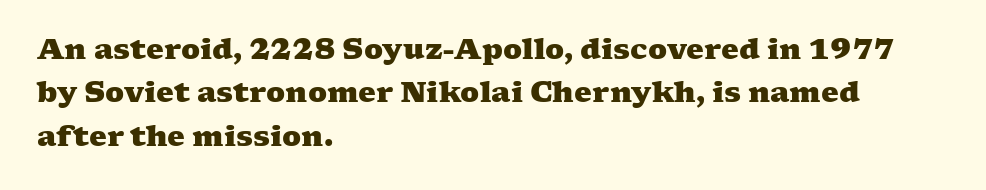
Every row of glyphs begins at an identical x-position on the left. Words float on clear page, feet unadorned. Each letter keeps its own natural width here, so spacing adapts to shape. What's the leading like? Ordinary, nothing unusual. Weight check: bold — yes, fully.
